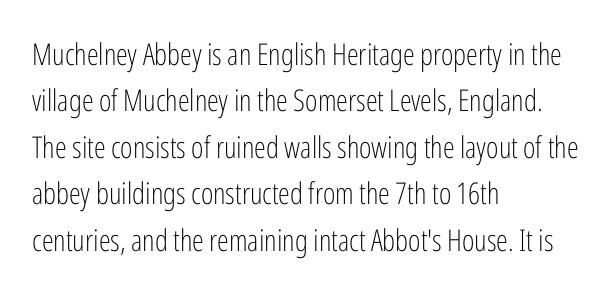
The image shows 30 px light, condensed sans-serif type, upright; set left-aligned, normal line spacing (1.55x), normal letter spacing, not underlined; low stroke contrast and a medium x-height.
